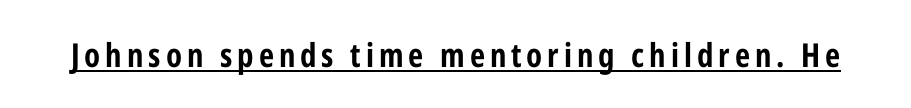
The image shows 33 px bold, condensed sans-serif type, upright; set underlined; low stroke contrast and a medium x-height.
